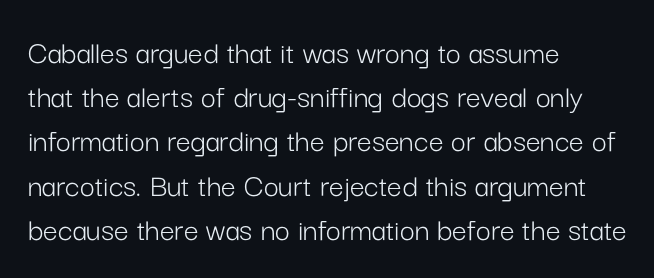
Notice how the passage keeps a crisp vertical edge on the left only. Think of a printed novel: that variable character pitch is what you see here. The designer left line spacing at the default. Students, note that the glyphs here touch the page at normal intervals. Nope, no serifs anywhere on these letters. The weight tops out at a normal text grade.
